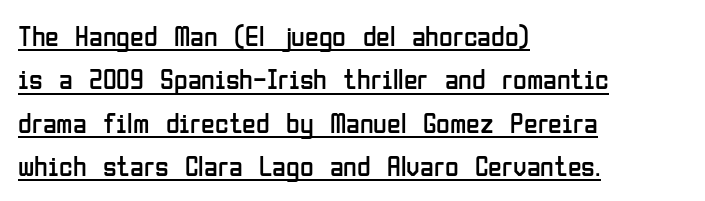
Q: Is the text bold? A: No.
Q: Is the text italic (slanted)? A: No, it is upright.
Q: Is the typeface a serif or a sans-serif typeface? A: Sans-serif.
Q: Is the text underlined? A: Yes.
Q: How is the paragraph aligned? A: Left-aligned.
Q: Is the spacing between letters normal or unusually wide? A: Normal.
Q: Is the spacing between lines tight, normal or loose? A: Normal.
Q: Width (condensed, normal, or wide)? A: Condensed.
Q: Stroke contrast? A: Low.
Q: x-height? A: Medium.
Q: Monospaced? A: No.
